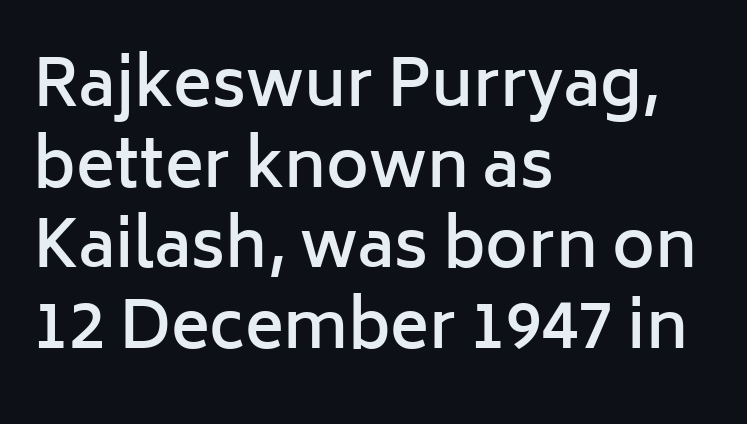
{"serif": "no", "italic": "no", "bold": "semi", "weight": "semibold", "width": "normal", "stroke_contrast": "low", "x_height": "medium", "monospaced": "no", "underline": "no", "align": "left", "line_spacing_ratio": 1.24, "letter_spacing": "normal", "letter_spacing_em": 0.0, "glyph_px": 65}
